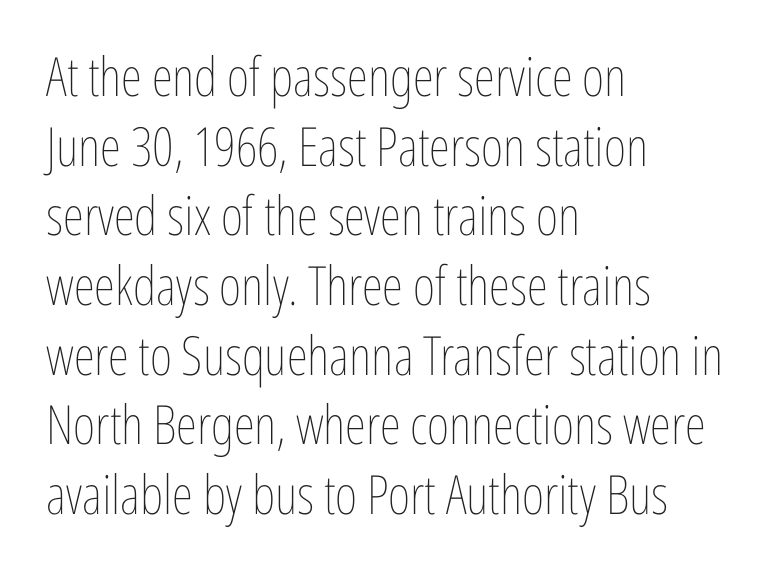
Standard letterfit; no display-style spreading of the glyphs. The passage is arranged the way most books set body copy — flush left. A typesetter would call this proportional, since set widths differ per character. This sample keeps an unexceptional amount of space between lines.
